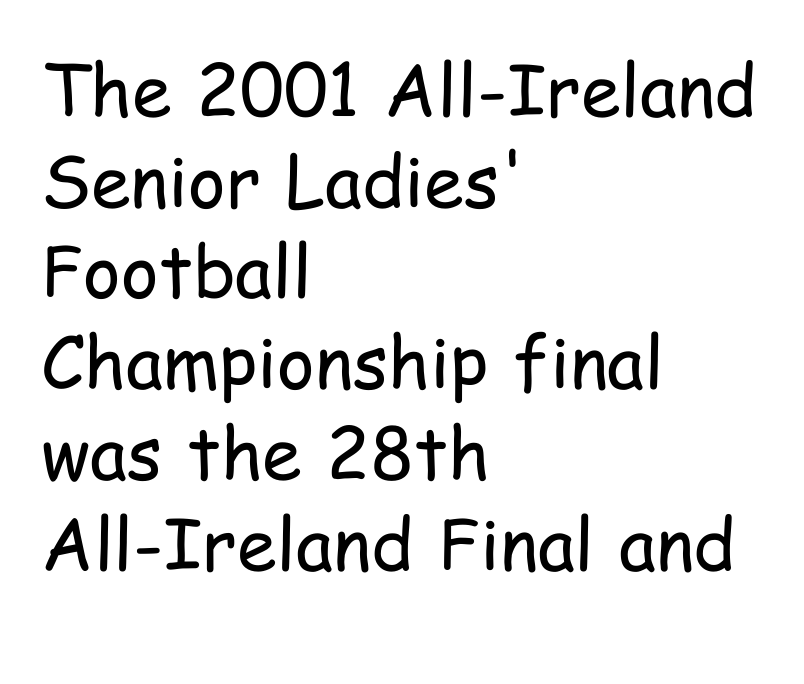
Q: Is the text bold? A: No.
Q: Is the text italic (slanted)? A: No, it is upright.
Q: Is the typeface a serif or a sans-serif typeface? A: Sans-serif.
Q: Is the text underlined? A: No.
Q: How is the paragraph aligned? A: Left-aligned.
Q: Is the spacing between letters normal or unusually wide? A: Normal.
Q: Is the spacing between lines tight, normal or loose? A: Normal.
Q: Width (condensed, normal, or wide)? A: Condensed.
Q: Stroke contrast? A: Low.
Q: x-height? A: Medium.
Q: Monospaced? A: No.
